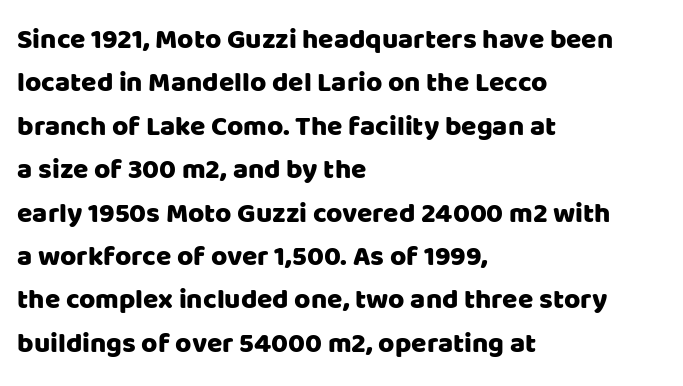
{"serif": "no", "italic": "no", "width": "normal", "stroke_contrast": "low", "x_height": "large", "monospaced": "no", "underline": "no", "align": "left", "line_spacing": "normal", "line_spacing_ratio": 1.55, "letter_spacing": "normal", "letter_spacing_em": 0.0, "glyph_px": 28}
